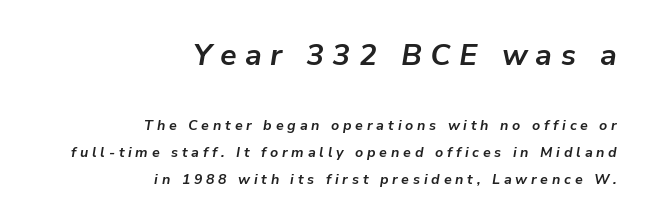
{"italic": "yes", "lean": "right", "slant_degrees": 9, "bold": "yes", "weight": "bold", "width": "normal", "stroke_contrast": "low", "x_height": "medium", "monospaced": "no", "underline": "no", "align": "right", "line_spacing": "loose", "line_spacing_ratio": 1.91, "letter_spacing": "wide", "letter_spacing_em": 0.27, "larger_block": "first", "size_ratio": 2.14, "glyph_px": 30}
